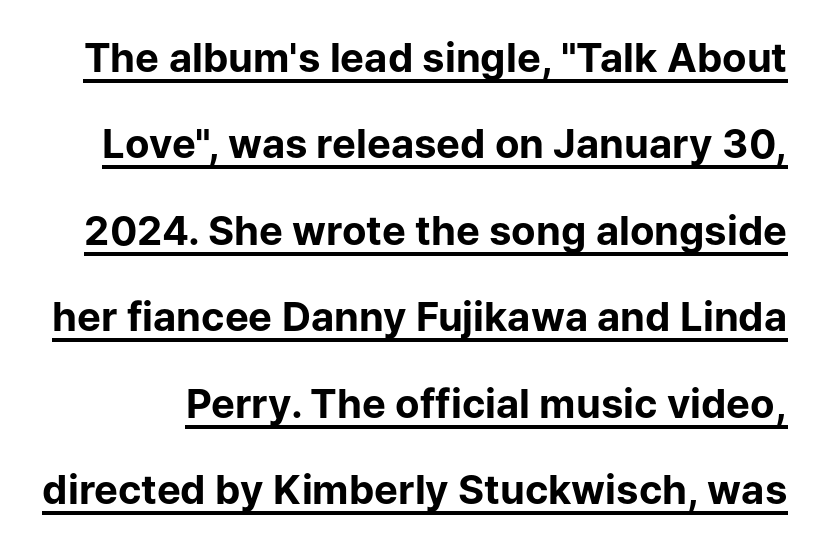
{"serif": "no", "italic": "no", "bold": "yes", "weight": "bold", "width": "normal", "stroke_contrast": "low", "x_height": "medium", "monospaced": "no", "underline": "yes", "line_spacing": "loose", "line_spacing_ratio": 2.16, "letter_spacing": "normal", "letter_spacing_em": 0.0, "glyph_px": 40}
